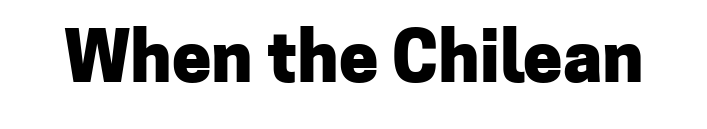
The image shows 70 px heavy sans-serif type, upright; set normal letter spacing, not underlined; low stroke contrast and a medium x-height.
